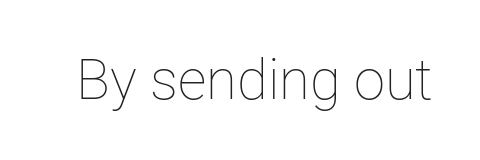
The typography opts for an upright posture over an oblique one. The line texture is even and compact thanks to regular tracking. Plain, unruled lines of type. You could not count columns in this text — the font is proportionally spaced. Heft: none added — not bold.
